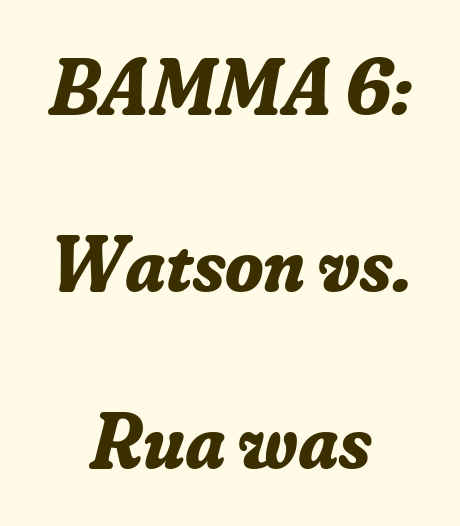
Spacing verdict: proportional, widths tailored to each character. Look at the tracking — it's just the regular setting, nothing added. I'd describe the lettering as bold — thick and assertive. You can tell it's italic because the verticals aren't actually vertical.
